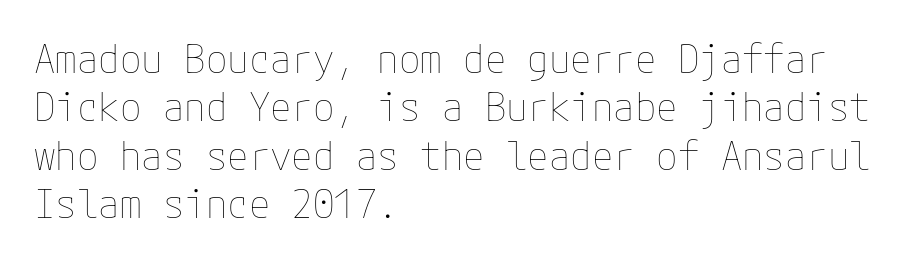
The letters stand upright; this is a roman face. Each line starts at the same left margin while the right side varies. This rendering leaves character spacing at its baseline value. A bare baseline throughout the passage.
